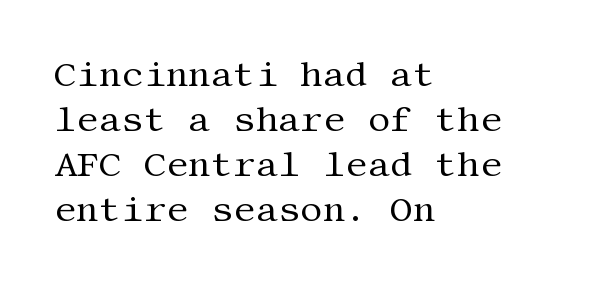
Underlining? Definitely not there. A normal amount of white space separates one row of letters from the next. It's the straight-up-and-down kind of type. The font is comparable to plain body text, perhaps lighter. Between one letter and the next there's only the usual sliver of space. What kind of face is this? One with serifs.
